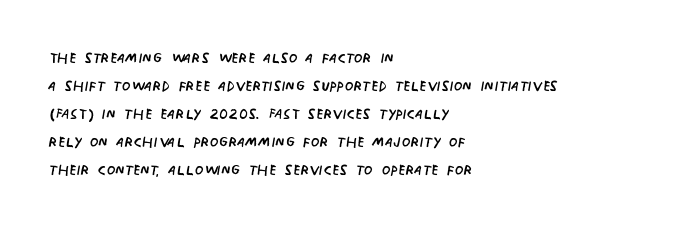
{"bold": "no", "underline": "no", "align": "left", "line_spacing": "normal", "line_spacing_ratio": 1.4, "letter_spacing": "normal", "letter_spacing_em": 0.0, "glyph_px": 20}
